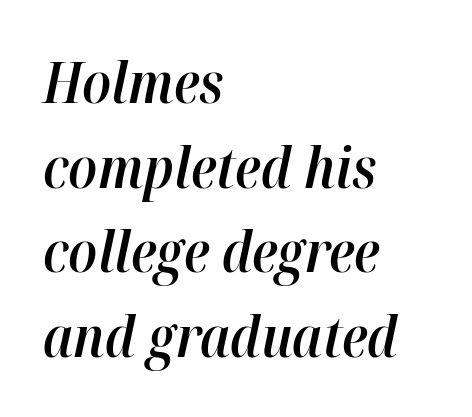
Think of a printed novel: that variable character pitch is what you see here. Style check: oblique. These lines sit exactly where default settings would place them. The zone under the glyphs is completely vacant. The sample has been set in demibold, a notch under bold. No extra tracking has been applied to these lines.
